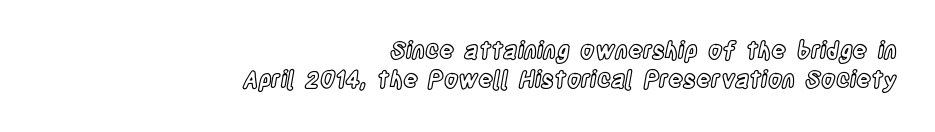
Q: Is the text italic (slanted)? A: Yes.
Q: Is the text underlined? A: No.
Q: How is the paragraph aligned? A: Right-aligned.
Q: Is the spacing between letters normal or unusually wide? A: Normal.
Q: Is the spacing between lines tight, normal or loose? A: Normal.
